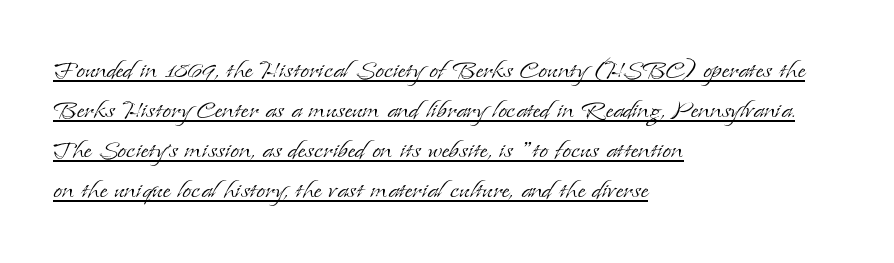
Q: Is the text bold? A: No.
Q: Is the text italic (slanted)? A: Yes.
Q: Is the typeface a serif or a sans-serif typeface? A: Serif.
Q: Is the text underlined? A: Yes.
Q: How is the paragraph aligned? A: Left-aligned.
Q: Is the spacing between letters normal or unusually wide? A: Normal.
Q: Is the spacing between lines tight, normal or loose? A: Normal.
Q: Width (condensed, normal, or wide)? A: Normal.
Q: Stroke contrast? A: Low.
Q: x-height? A: Small.
Q: Monospaced? A: No.
